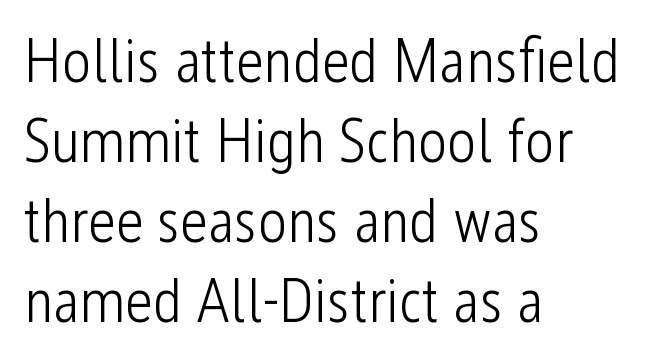
Descenders are the only things crossing below the line. Compared with a centered layout, this one pins lines to the left instead. The face used here is proportionally spaced, like ordinary book or web type. You can tell it's not italic because the verticals are truly vertical. Type style note: lacks serifs. The designer left line spacing at the default.
